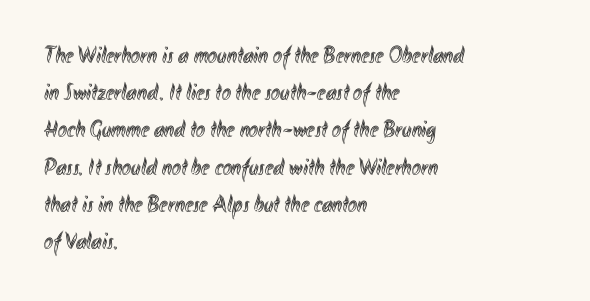
Interline gaps are of average width in this sample. The face used here is rendered with its standard letterfit. Leftover space on each line is placed entirely after the last word. Beneath every word, the page is bare.
